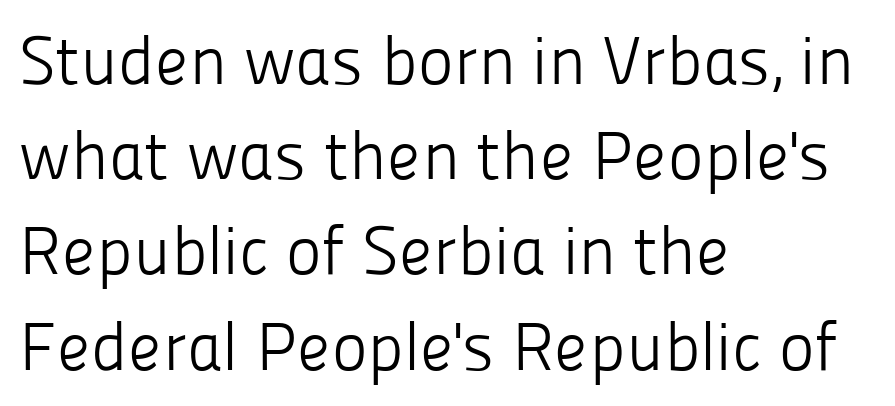
{"serif": "no", "italic": "no", "bold": "no", "weight": "light", "width": "normal", "stroke_contrast": "low", "x_height": "medium", "monospaced": "no", "underline": "no", "align": "left", "line_spacing": "normal", "line_spacing_ratio": 1.4, "letter_spacing": "normal", "letter_spacing_em": 0.0, "glyph_px": 68}
